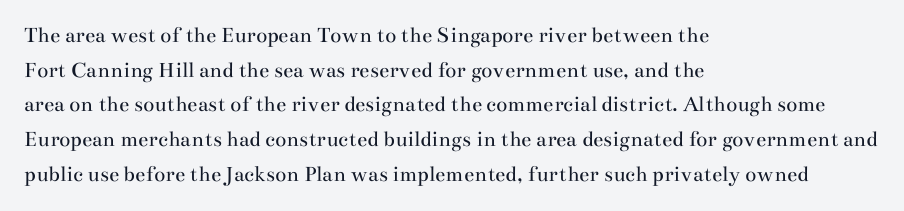
Q: Is the text bold? A: No.
Q: Is the text italic (slanted)? A: No, it is upright.
Q: Is the text underlined? A: No.
Q: How is the paragraph aligned? A: Left-aligned.
Q: Is the spacing between letters normal or unusually wide? A: Normal.
Q: Is the spacing between lines tight, normal or loose? A: Normal.
